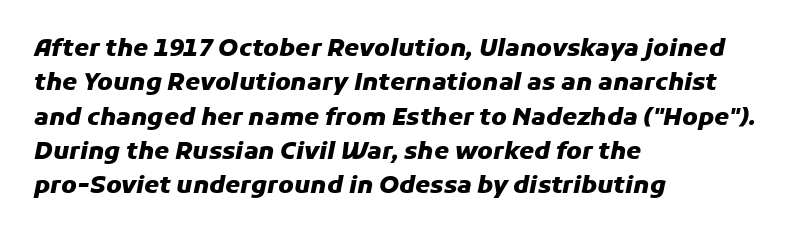
{"italic": "yes", "lean": "right", "slant_degrees": 11, "bold": "yes", "underline": "no", "align": "left", "line_spacing": "normal", "line_spacing_ratio": 1.43, "letter_spacing": "normal", "letter_spacing_em": 0.0, "glyph_px": 24}
